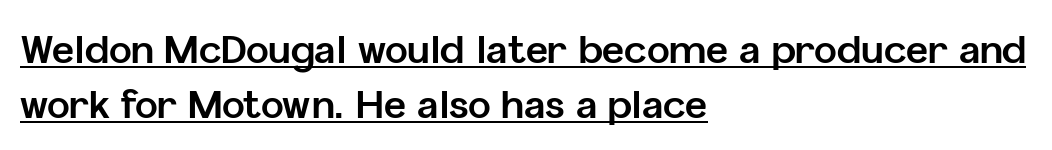
{"serif": "no", "italic": "no", "bold": "yes", "weight": "bold", "width": "normal", "stroke_contrast": "low", "x_height": "medium", "monospaced": "no", "underline": "yes", "align": "left", "line_spacing": "normal", "line_spacing_ratio": 1.45, "letter_spacing": "normal", "letter_spacing_em": 0.0, "glyph_px": 38}
